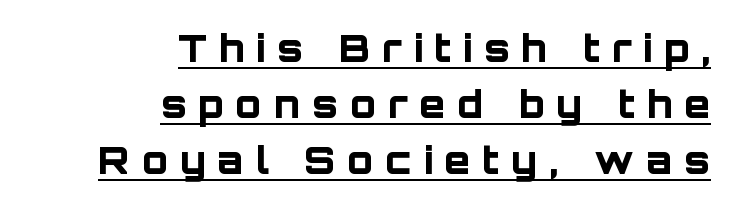
The image shows 38 px bold sans-serif type, upright; set right-aligned, normal line spacing (1.47x), unusually wide letter spacing (+0.31 em), underlined; low stroke contrast and a large x-height.
